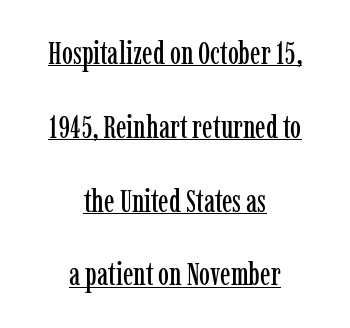
Q: Is the text italic (slanted)? A: No, it is upright.
Q: Is the typeface a serif or a sans-serif typeface? A: Serif.
Q: Is the text underlined? A: Yes.
Q: How is the paragraph aligned? A: Centered.
Q: Is the spacing between letters normal or unusually wide? A: Normal.
Q: Is the spacing between lines tight, normal or loose? A: Loose.
Q: Width (condensed, normal, or wide)? A: Condensed.
Q: Stroke contrast? A: Low.
Q: x-height? A: Medium.
Q: Monospaced? A: No.
